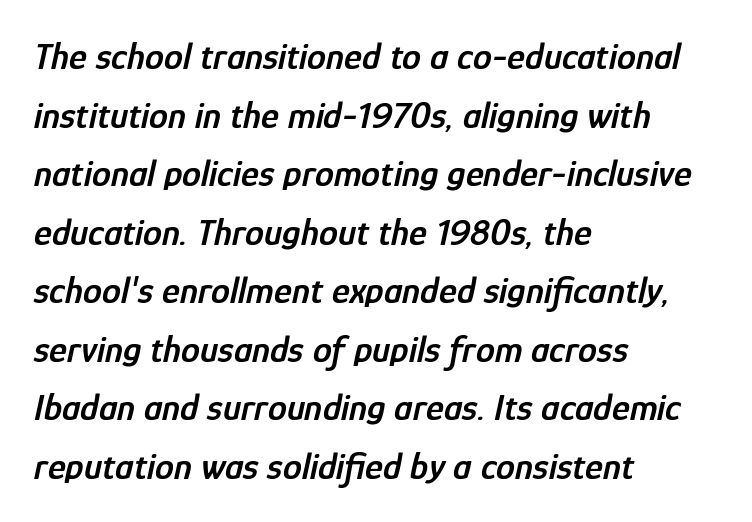
The image shows 38 px semibold, condensed type, italic (leaning right); set left-aligned, normal line spacing (1.54x), normal letter spacing, not underlined; low stroke contrast and a medium x-height.
